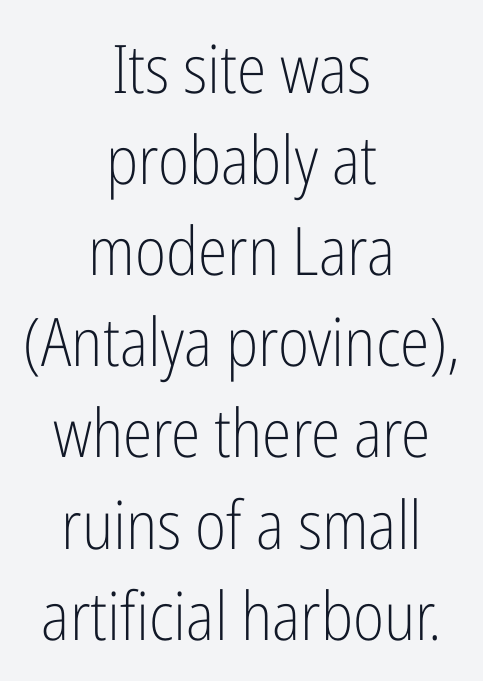
Q: Is the text bold? A: No.
Q: Is the text italic (slanted)? A: No, it is upright.
Q: Is the typeface a serif or a sans-serif typeface? A: Sans-serif.
Q: Is the text underlined? A: No.
Q: How is the paragraph aligned? A: Centered.
Q: Is the spacing between letters normal or unusually wide? A: Normal.
Q: Is the spacing between lines tight, normal or loose? A: Normal.
Q: Width (condensed, normal, or wide)? A: Condensed.
Q: Stroke contrast? A: Low.
Q: x-height? A: Medium.
Q: Monospaced? A: No.
